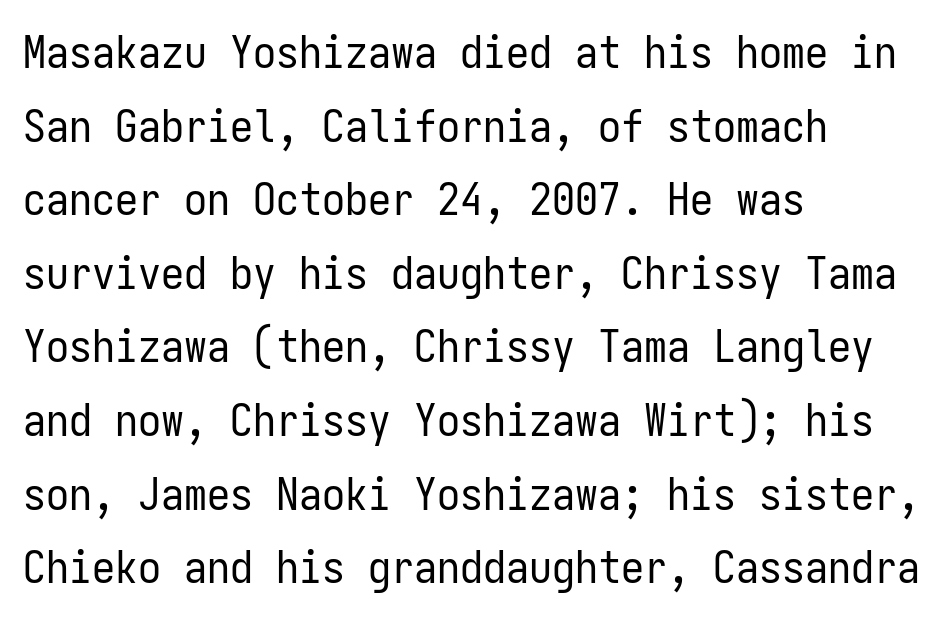
Q: Is the text bold? A: No.
Q: Is the text italic (slanted)? A: No, it is upright.
Q: Is the typeface a serif or a sans-serif typeface? A: Sans-serif.
Q: Is the text underlined? A: No.
Q: How is the paragraph aligned? A: Left-aligned.
Q: Is the spacing between letters normal or unusually wide? A: Normal.
Q: Is the spacing between lines tight, normal or loose? A: Normal.
Q: Width (condensed, normal, or wide)? A: Condensed.
Q: Stroke contrast? A: Low.
Q: x-height? A: Medium.
Q: Monospaced? A: Yes.
